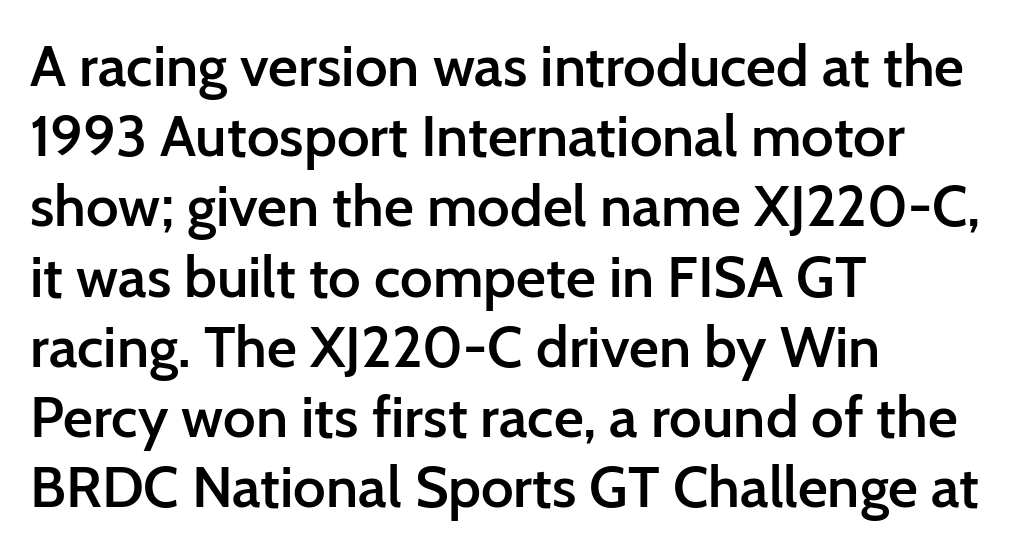
{"serif": "no", "italic": "no", "bold": "semi", "weight": "semibold", "width": "normal", "stroke_contrast": "low", "x_height": "medium", "monospaced": "no", "underline": "no", "align": "left", "line_spacing_ratio": 1.21, "letter_spacing": "normal", "letter_spacing_em": 0.0, "glyph_px": 58}
